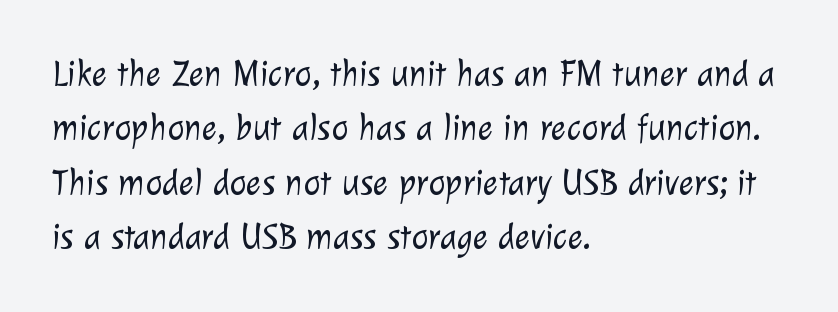
Q: Is the text bold? A: No.
Q: Is the typeface a serif or a sans-serif typeface? A: Sans-serif.
Q: Is the text underlined? A: No.
Q: How is the paragraph aligned? A: Left-aligned.
Q: Is the spacing between letters normal or unusually wide? A: Normal.
Q: Is the spacing between lines tight, normal or loose? A: Normal.
Q: Width (condensed, normal, or wide)? A: Normal.
Q: Stroke contrast? A: Low.
Q: x-height? A: Medium.
Q: Monospaced? A: No.
